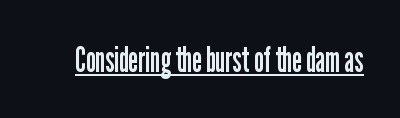
Q: Is the text bold? A: No.
Q: Is the text italic (slanted)? A: No, it is upright.
Q: Is the typeface a serif or a sans-serif typeface? A: Sans-serif.
Q: Is the text underlined? A: Yes.
Q: Is the spacing between letters normal or unusually wide? A: Normal.
Q: Width (condensed, normal, or wide)? A: Condensed.
Q: Stroke contrast? A: Low.
Q: x-height? A: Medium.
Q: Monospaced? A: No.
